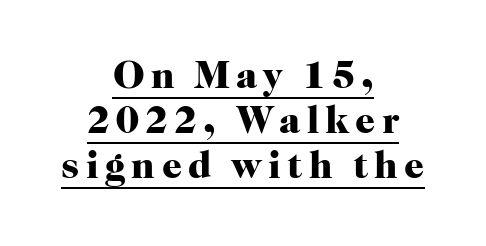
Q: Is the text bold? A: Yes.
Q: Is the text italic (slanted)? A: No, it is upright.
Q: Is the typeface a serif or a sans-serif typeface? A: Serif.
Q: Is the text underlined? A: Yes.
Q: How is the paragraph aligned? A: Centered.
Q: Is the spacing between lines tight, normal or loose? A: Tight.
Q: Width (condensed, normal, or wide)? A: Normal.
Q: Stroke contrast? A: High.
Q: x-height? A: Medium.
Q: Monospaced? A: No.
